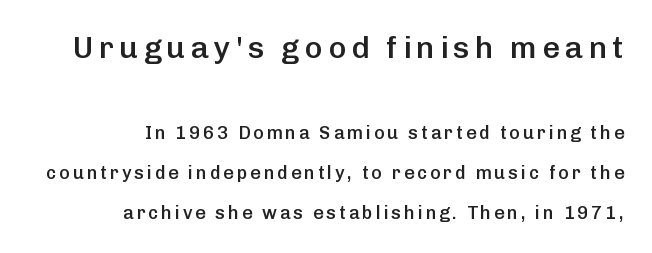
The rendering shows plain stroke endings on the letterforms — a sans-serif design. Line ends are locked; line starts wander. The rendering uses natural spacing where letterforms have individual widths. The foot of each line stays bare and open.
